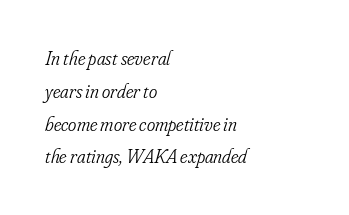
The image shows 20 px text type, italic (leaning right); set left-aligned, normal line spacing (1.64x), normal letter spacing, not underlined.
